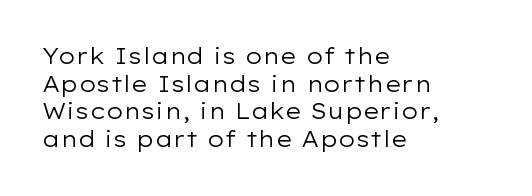
The image shows 22 px text type, upright; set left-aligned, normal line spacing (1.26x), normal letter spacing, not underlined.
